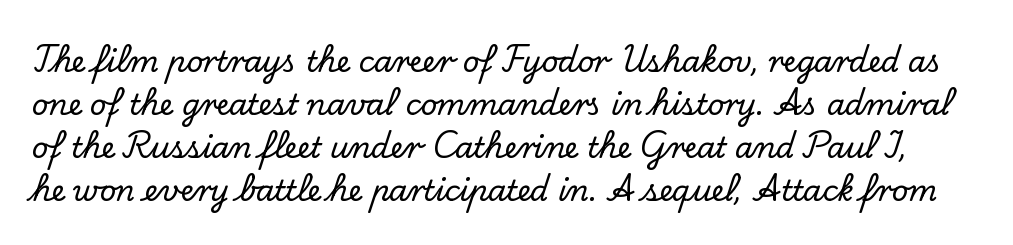
Q: Is the text italic (slanted)? A: Yes.
Q: Is the typeface a serif or a sans-serif typeface? A: Serif.
Q: Is the text underlined? A: No.
Q: Is the spacing between letters normal or unusually wide? A: Normal.
Q: Is the spacing between lines tight, normal or loose? A: Normal.
Q: Width (condensed, normal, or wide)? A: Normal.
Q: Stroke contrast? A: Low.
Q: x-height? A: Small.
Q: Monospaced? A: No.
